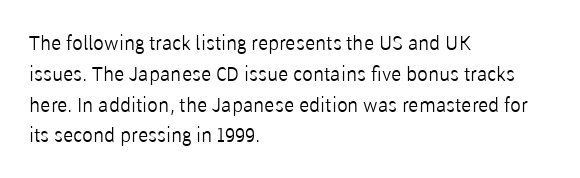
Unmarked baselines from the first word to the last. Between one letter and the next there's only the usual sliver of space. Left-aligned paragraph, ragged on the right. Compared with typical paragraphs, the rows here are spaced about the same. It's the straight-up-and-down kind of type.
